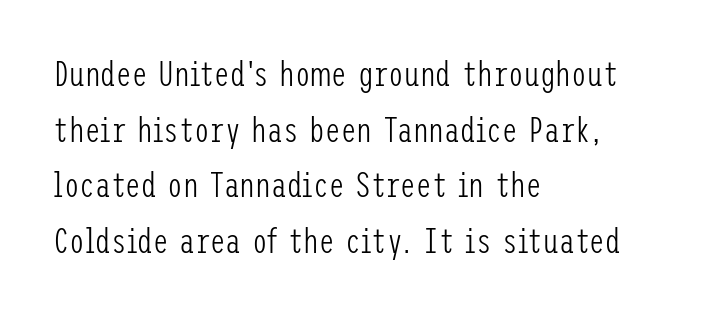
The tracking reads as untouched default to a designer's eye. Any mark beneath the type? The region is blank. Which margin do the lines hug? The left one — the right edge is uneven. The letters stand straight up with perfectly vertical stems.
